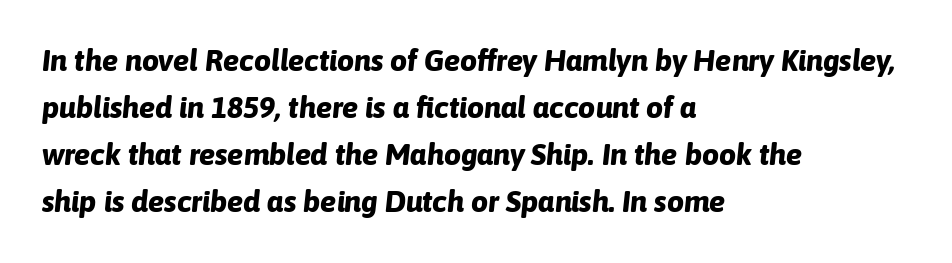
Q: Is the text bold? A: Yes.
Q: Is the text italic (slanted)? A: Yes, it leans right by about 6 degrees.
Q: Is the text underlined? A: No.
Q: How is the paragraph aligned? A: Left-aligned.
Q: Is the spacing between letters normal or unusually wide? A: Normal.
Q: Is the spacing between lines tight, normal or loose? A: Normal.
Q: Width (condensed, normal, or wide)? A: Normal.
Q: Stroke contrast? A: Low.
Q: x-height? A: Medium.
Q: Monospaced? A: No.
